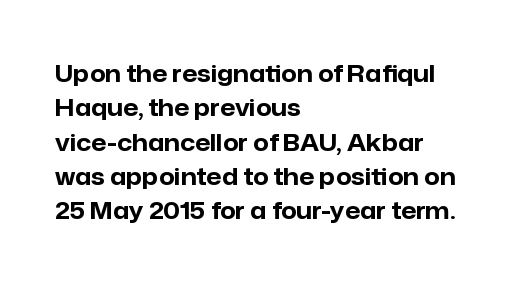
{"italic": "no", "bold": "yes", "underline": "no", "align": "left", "line_spacing": "normal", "line_spacing_ratio": 1.43, "letter_spacing": "normal", "letter_spacing_em": 0.0, "glyph_px": 24}
